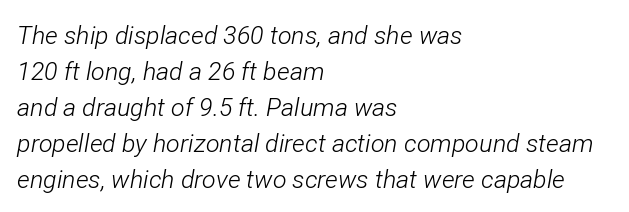
Q: Is the text bold? A: No.
Q: Is the text italic (slanted)? A: Yes, it leans right by about 12 degrees.
Q: Is the text underlined? A: No.
Q: How is the paragraph aligned? A: Left-aligned.
Q: Is the spacing between letters normal or unusually wide? A: Normal.
Q: Is the spacing between lines tight, normal or loose? A: Normal.
